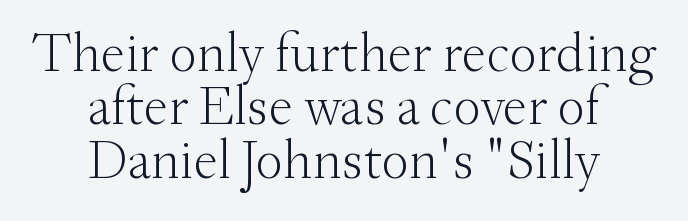
The image shows 55 px light serif type, upright; set centered, tight line spacing (0.97x), normal letter spacing, not underlined; medium stroke contrast and a small x-height.
